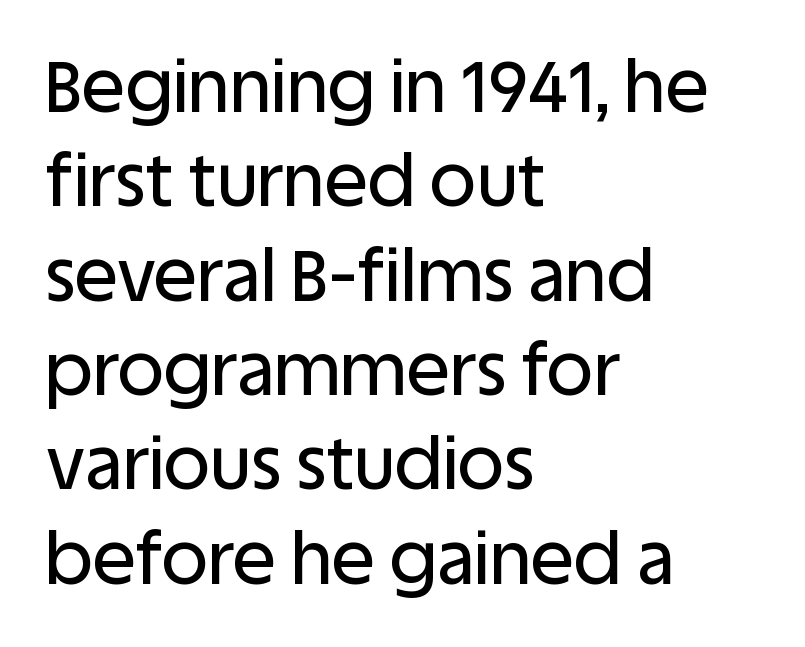
Q: Is the text italic (slanted)? A: No, it is upright.
Q: Is the typeface a serif or a sans-serif typeface? A: Sans-serif.
Q: Is the text underlined? A: No.
Q: How is the paragraph aligned? A: Left-aligned.
Q: Is the spacing between letters normal or unusually wide? A: Normal.
Q: Is the spacing between lines tight, normal or loose? A: Normal.
Q: Width (condensed, normal, or wide)? A: Normal.
Q: Stroke contrast? A: Low.
Q: x-height? A: Large.
Q: Monospaced? A: No.
